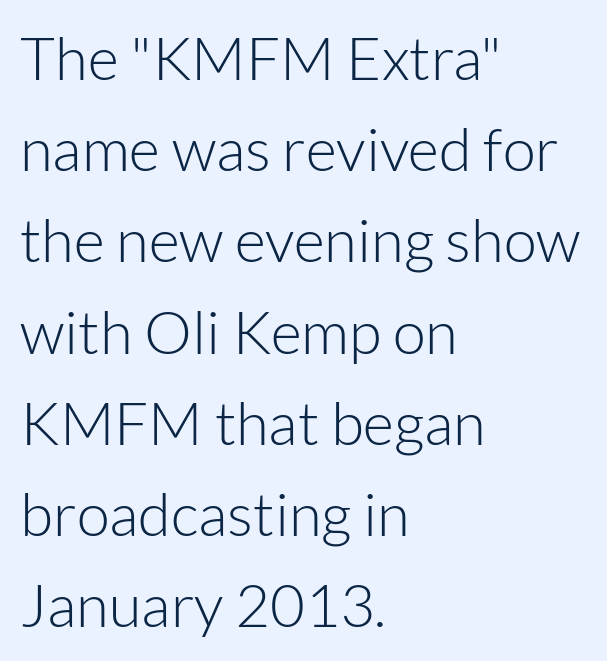
The image shows 60 px light sans-serif type, upright; set left-aligned, normal line spacing (1.52x), normal letter spacing, not underlined; low stroke contrast and a medium x-height.
